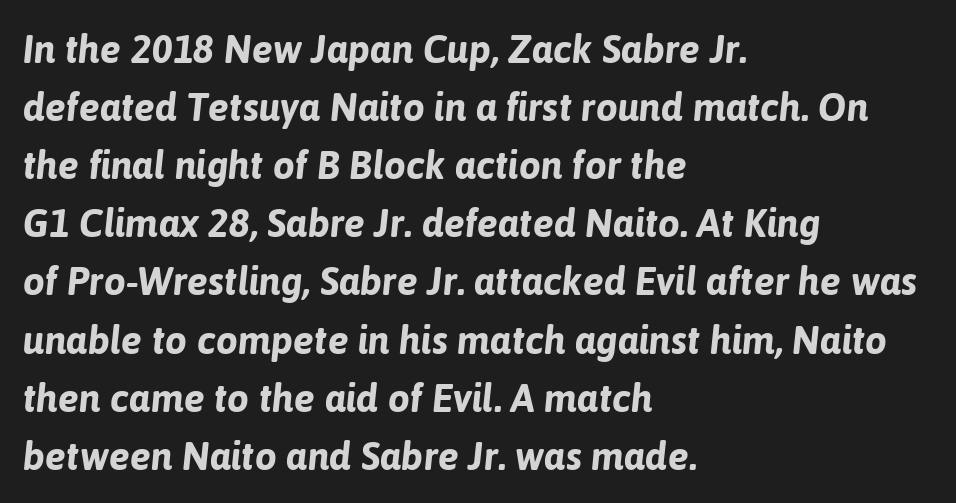
Set as a true bold cut, around the 700 mark. How would I describe the line gaps? Plain and ordinary. This rendering uses left alignment, leaving the right contour irregular. Honestly, there is no underline to notice here at all.
